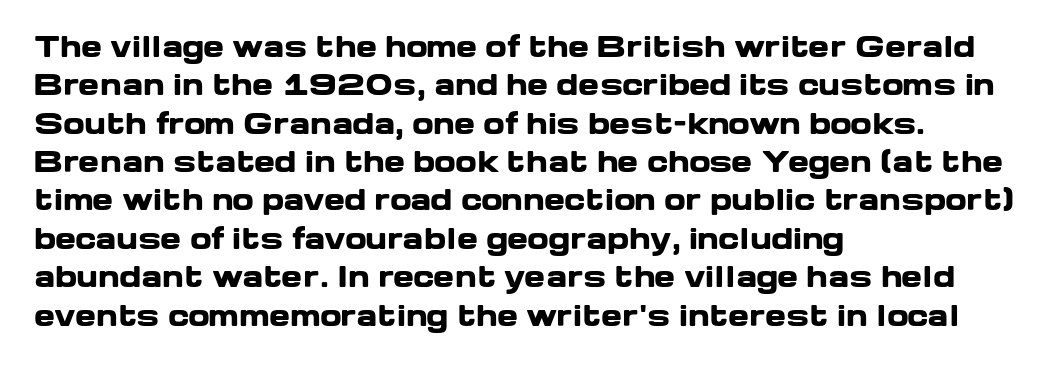
{"serif": "no", "italic": "no", "bold": "yes", "weight": "heavy", "width": "wide", "stroke_contrast": "low", "x_height": "medium", "monospaced": "no", "underline": "no", "align": "left", "line_spacing": "normal", "line_spacing_ratio": 1.37, "letter_spacing": "normal", "letter_spacing_em": 0.0, "glyph_px": 28}
